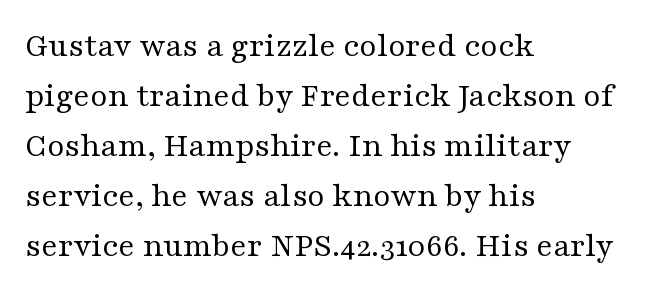
Every stem runs plumb, perpendicular to the baseline. The rag falls on the right side of this text block. In terms of letterspacing, this is plain default setting. This reads as an unemphasized weight, regular at the heaviest.
